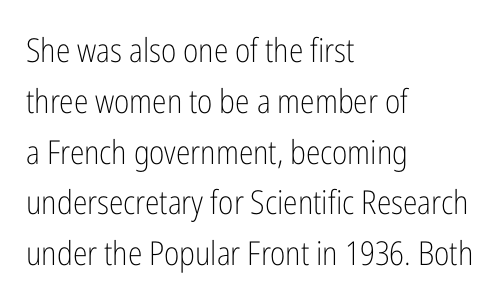
{"serif": "no", "italic": "no", "bold": "no", "weight": "light", "width": "condensed", "stroke_contrast": "low", "x_height": "medium", "monospaced": "no", "underline": "no", "align": "left", "line_spacing": "normal", "line_spacing_ratio": 1.54, "letter_spacing": "normal", "letter_spacing_em": 0.0, "glyph_px": 33}
